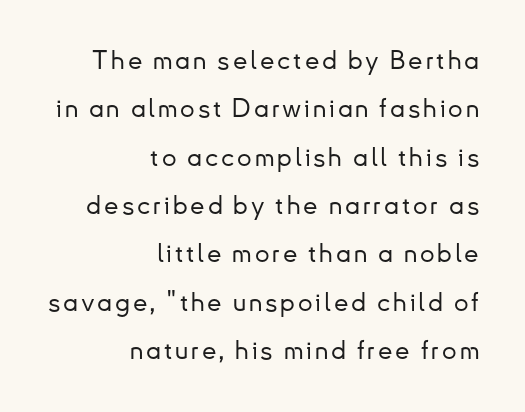
No word sits above an underline. Quick note: not italic, upright. In CSS terms this would be text-align: right.
